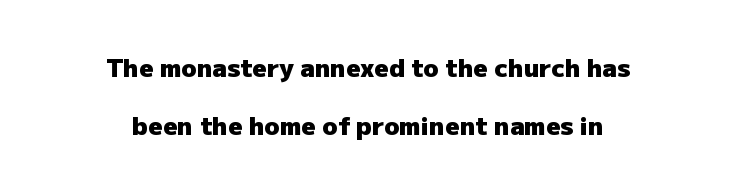
Q: Is the text bold? A: Yes.
Q: Is the text italic (slanted)? A: No, it is upright.
Q: Is the text underlined? A: No.
Q: How is the paragraph aligned? A: Centered.
Q: Is the spacing between letters normal or unusually wide? A: Normal.
Q: Is the spacing between lines tight, normal or loose? A: Loose.
